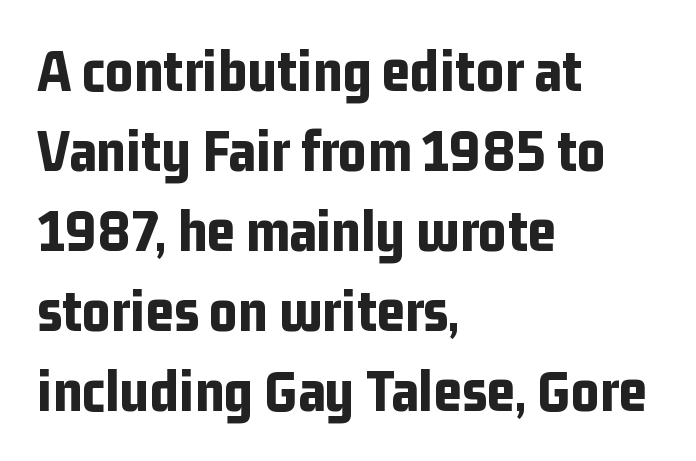
{"serif": "no", "italic": "no", "bold": "yes", "weight": "bold", "width": "condensed", "stroke_contrast": "low", "x_height": "medium", "monospaced": "no", "underline": "no", "align": "left", "line_spacing": "normal", "line_spacing_ratio": 1.31, "letter_spacing": "normal", "letter_spacing_em": 0.0, "glyph_px": 61}
